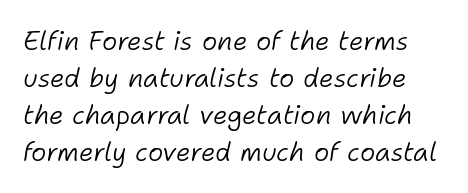
Q: Is the text bold? A: No.
Q: Is the text italic (slanted)? A: Yes, it leans right by about 11 degrees.
Q: Is the text underlined? A: No.
Q: Is the spacing between letters normal or unusually wide? A: Normal.
Q: Is the spacing between lines tight, normal or loose? A: Normal.
